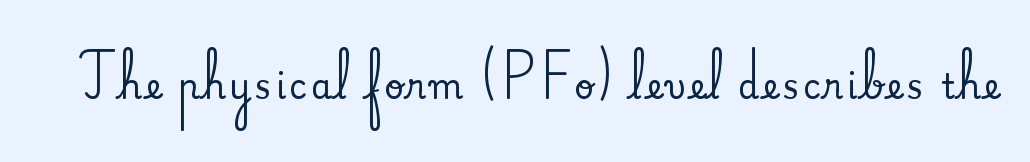
Q: Is the text italic (slanted)? A: No, it is upright.
Q: Is the typeface a serif or a sans-serif typeface? A: Serif.
Q: Is the text underlined? A: No.
Q: Width (condensed, normal, or wide)? A: Normal.
Q: Stroke contrast? A: Medium.
Q: x-height? A: Small.
Q: Monospaced? A: No.
